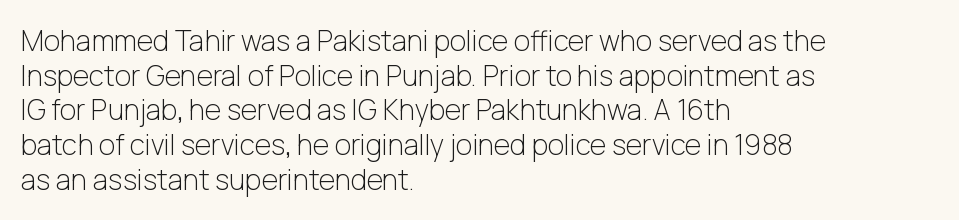
Q: Is the text bold? A: No.
Q: Is the text italic (slanted)? A: No, it is upright.
Q: Is the typeface a serif or a sans-serif typeface? A: Sans-serif.
Q: Is the text underlined? A: No.
Q: How is the paragraph aligned? A: Left-aligned.
Q: Is the spacing between letters normal or unusually wide? A: Normal.
Q: Width (condensed, normal, or wide)? A: Normal.
Q: Stroke contrast? A: Low.
Q: x-height? A: Medium.
Q: Monospaced? A: No.
